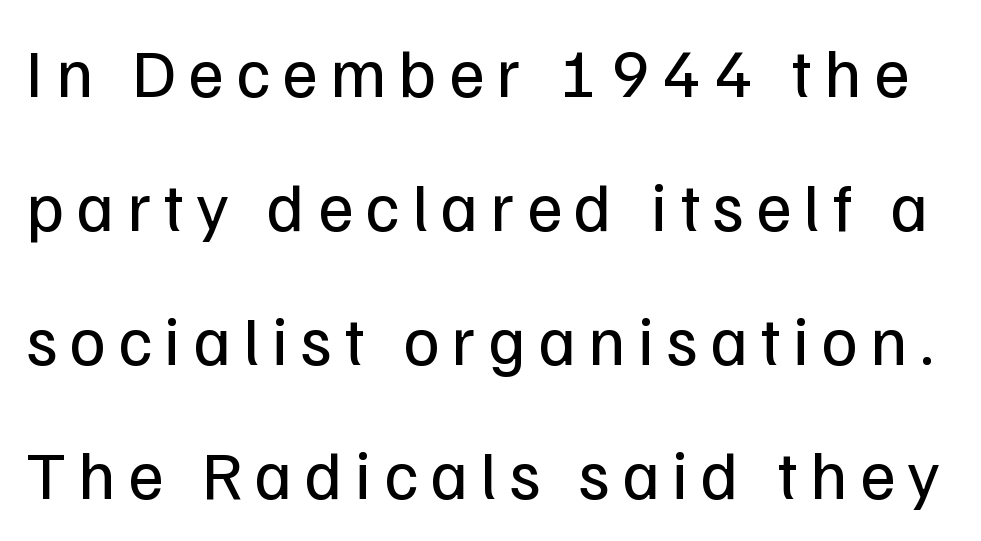
Does the leading feel generous? Absolutely, it's lavish. A light-to-regular cut is what we see here. This sample has the flowing, uneven cadence of proportional lettering. The font family rendered here belongs to the sans-serif group. The specimen reads as upright at a glance.
